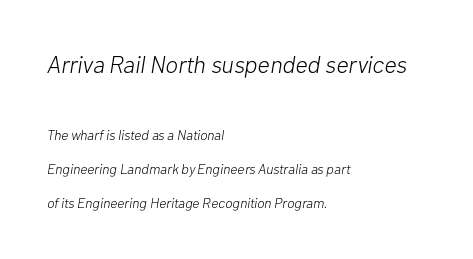
{"italic": "yes", "lean": "right", "slant_degrees": 10, "bold": "no", "underline": "no", "align": "left", "line_spacing": "loose", "line_spacing_ratio": 2.43, "letter_spacing": "normal", "letter_spacing_em": 0.0, "larger_block": "first", "size_ratio": 1.71, "glyph_px": 24}
